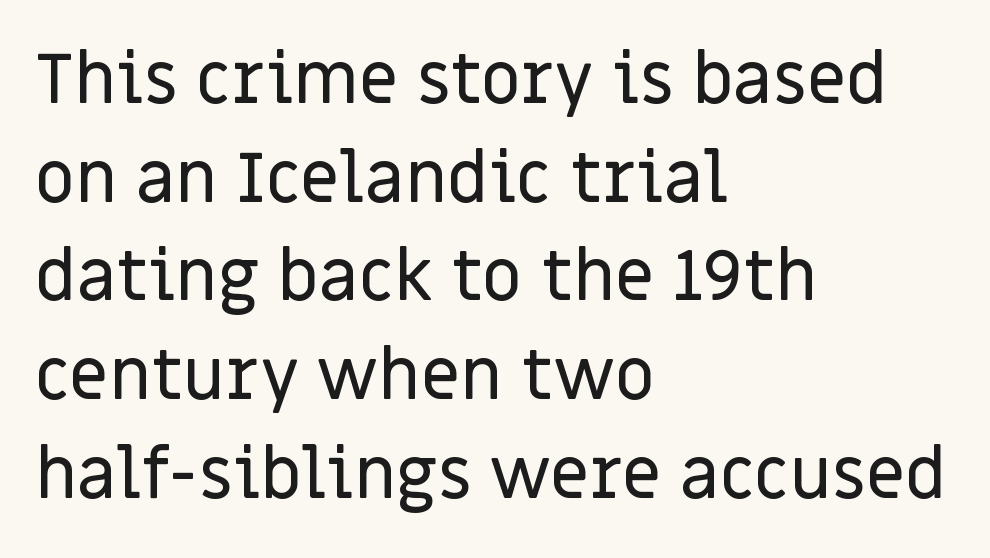
The gaps between neighbouring characters are ordinary and unremarkable. Check the space under the baseline: it is left empty. Classification — sans serif. The letters advance in unequal steps, a hallmark of proportional type.
